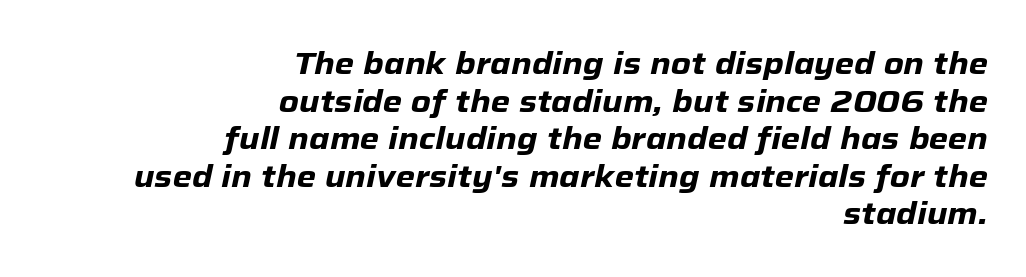
The image shows 31 px heavy type, italic (leaning right); set right-aligned, line spacing 1.21x, normal letter spacing, not underlined; low stroke contrast and a medium x-height.
